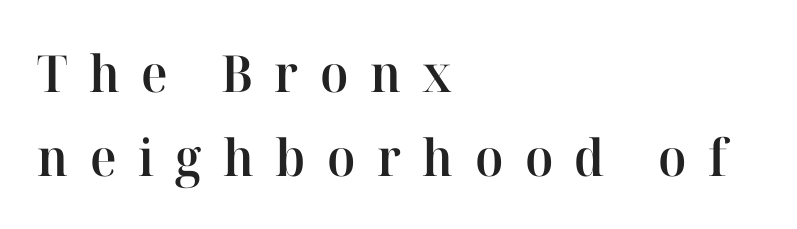
{"serif": "yes", "italic": "no", "bold": "semi", "weight": "semibold", "width": "normal", "stroke_contrast": "high", "x_height": "medium", "monospaced": "no", "underline": "no", "align": "left", "line_spacing": "normal", "line_spacing_ratio": 1.65, "letter_spacing": "wide", "letter_spacing_em": 0.42, "glyph_px": 51}
